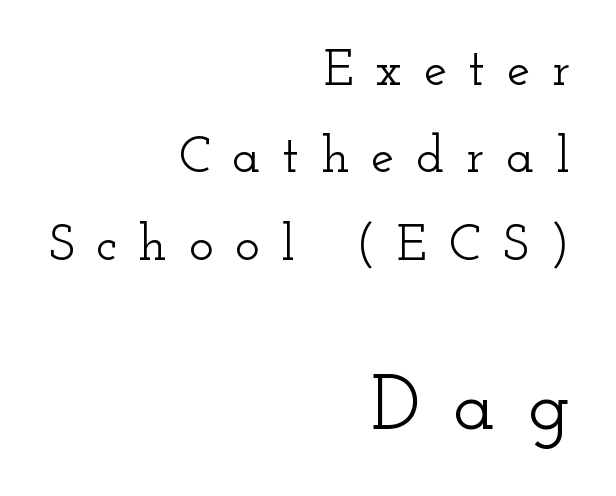
These lines sit exactly where default settings would place them. Which chunk is bigger? The second one — the bottom block dwarfs the top. Letter spacing: wide. The lines are quadded right. Looks like regular typesetting: each glyph gets only the width it needs. Does the type have serifs? Yes, each stem ends in a small foot.
